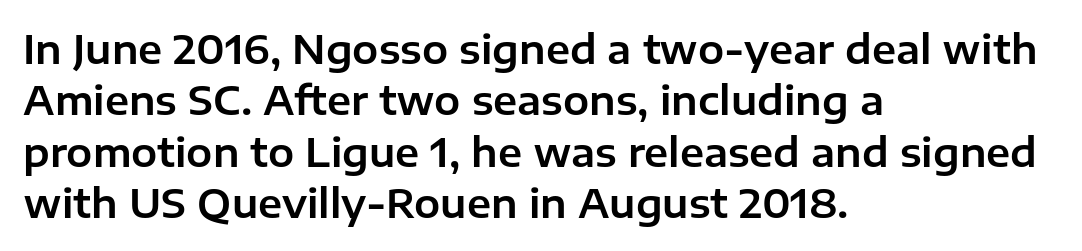
Q: Is the text italic (slanted)? A: No, it is upright.
Q: Is the typeface a serif or a sans-serif typeface? A: Sans-serif.
Q: Is the text underlined? A: No.
Q: How is the paragraph aligned? A: Left-aligned.
Q: Is the spacing between letters normal or unusually wide? A: Normal.
Q: Is the spacing between lines tight, normal or loose? A: Normal.
Q: Width (condensed, normal, or wide)? A: Normal.
Q: Stroke contrast? A: Low.
Q: x-height? A: Medium.
Q: Monospaced? A: No.
